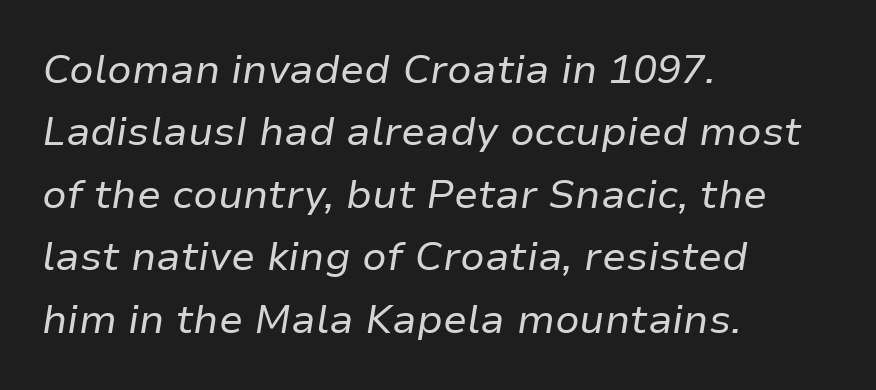
{"italic": "yes", "lean": "right", "slant_degrees": 9, "bold": "no", "weight": "regular", "width": "normal", "stroke_contrast": "low", "x_height": "medium", "monospaced": "no", "underline": "no", "align": "left", "line_spacing": "normal", "line_spacing_ratio": 1.56, "letter_spacing": "normal", "letter_spacing_em": 0.0, "glyph_px": 40}
